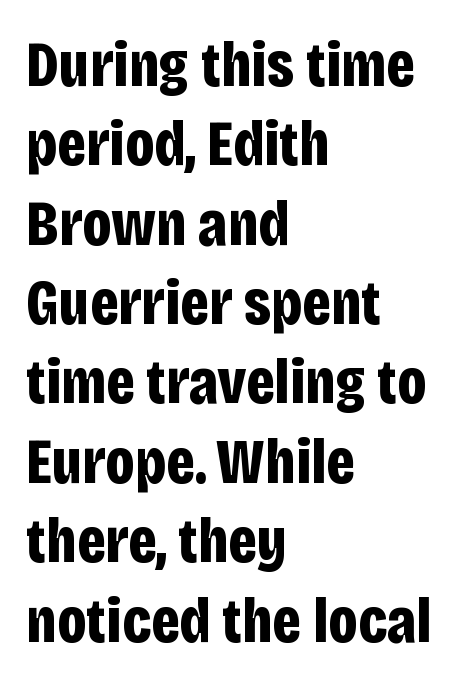
Q: Is the text bold? A: Yes.
Q: Is the text italic (slanted)? A: No, it is upright.
Q: Is the typeface a serif or a sans-serif typeface? A: Sans-serif.
Q: Is the text underlined? A: No.
Q: How is the paragraph aligned? A: Left-aligned.
Q: Is the spacing between letters normal or unusually wide? A: Normal.
Q: Width (condensed, normal, or wide)? A: Condensed.
Q: Stroke contrast? A: Low.
Q: x-height? A: Large.
Q: Monospaced? A: No.
